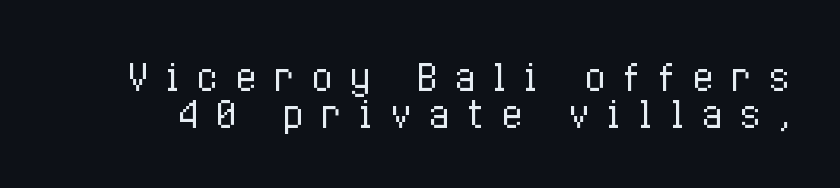
The image shows 36 px regular-weight, condensed type, upright; set tight line spacing (1.02x), unusually wide letter spacing (+0.45 em), not underlined; low stroke contrast and a medium x-height.
